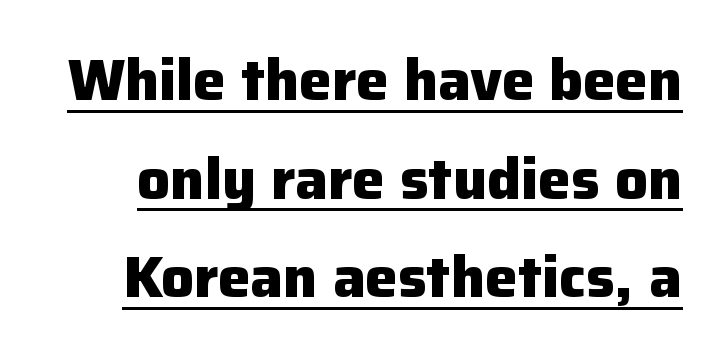
{"serif": "no", "italic": "no", "bold": "yes", "weight": "heavy", "width": "normal", "stroke_contrast": "low", "x_height": "medium", "monospaced": "no", "underline": "yes", "line_spacing": "normal", "line_spacing_ratio": 1.7, "letter_spacing": "normal", "letter_spacing_em": 0.0, "glyph_px": 58}
